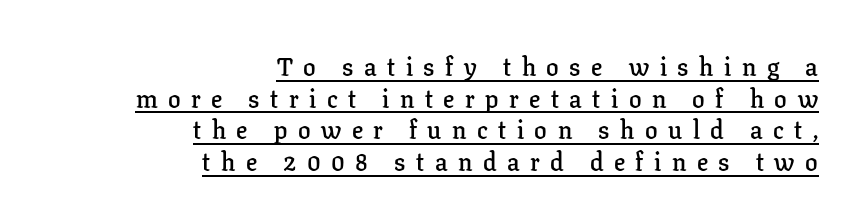
Q: Is the text bold? A: Semi-bold.
Q: Is the text italic (slanted)? A: No, it is upright.
Q: Is the text underlined? A: Yes.
Q: How is the paragraph aligned? A: Right-aligned.
Q: Is the spacing between letters normal or unusually wide? A: Unusually wide.
Q: Is the spacing between lines tight, normal or loose? A: Normal.
